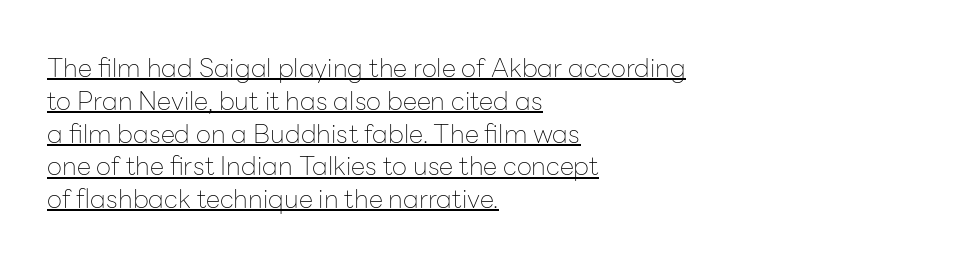
The image shows 26 px text type, upright; set left-aligned, normal line spacing (1.26x), normal letter spacing, underlined.
